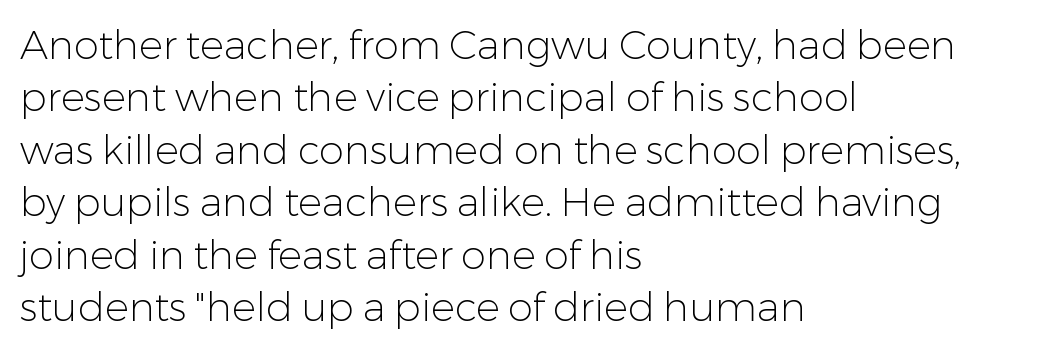
Q: Is the text bold? A: No.
Q: Is the text italic (slanted)? A: No, it is upright.
Q: Is the typeface a serif or a sans-serif typeface? A: Sans-serif.
Q: Is the text underlined? A: No.
Q: How is the paragraph aligned? A: Left-aligned.
Q: Is the spacing between letters normal or unusually wide? A: Normal.
Q: Is the spacing between lines tight, normal or loose? A: Normal.
Q: Width (condensed, normal, or wide)? A: Normal.
Q: Stroke contrast? A: Low.
Q: x-height? A: Medium.
Q: Monospaced? A: No.
